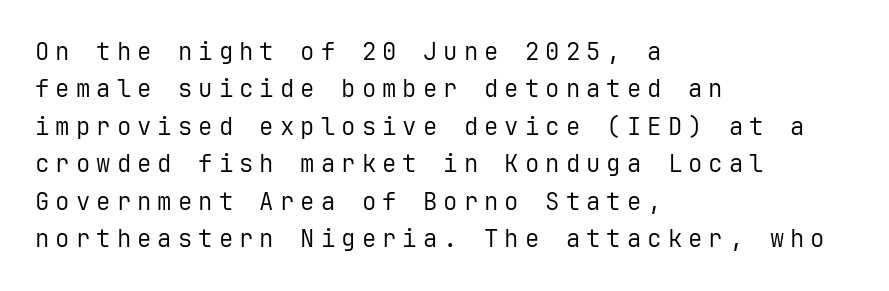
The image shows 24 px text type, upright; set left-aligned, normal line spacing (1.56x), unusually wide letter spacing (+0.25 em), not underlined.
